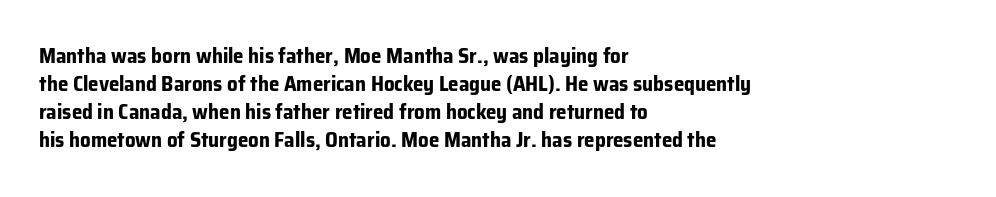
The image shows 21 px bold type, upright; set left-aligned, normal line spacing (1.34x), normal letter spacing, not underlined.
